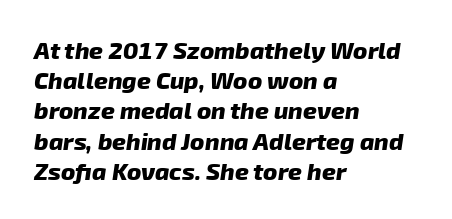
A dark, heavy texture on the line: the type is bold. Compared with typical paragraphs, the rows here are spaced about the same. Visually the block forms a straight wall on the left and a jagged coastline on the right. Descenders hang freely into open space. These lines keep a tight, regular rhythm from letter to letter.
